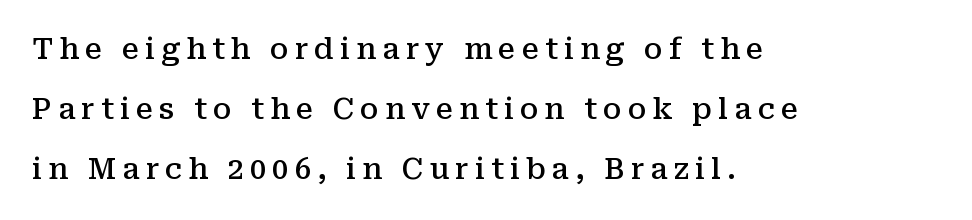
The image shows 29 px semibold serif type, upright; set left-aligned, loose line spacing (2.07x), unusually wide letter spacing (+0.21 em), not underlined; medium stroke contrast and a medium x-height.
